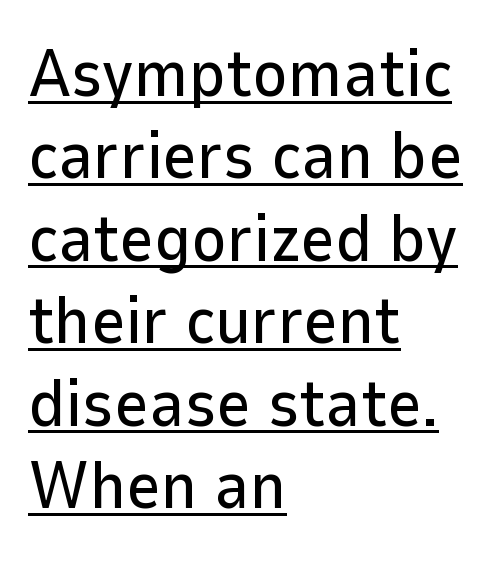
Q: Is the text italic (slanted)? A: No, it is upright.
Q: Is the typeface a serif or a sans-serif typeface? A: Sans-serif.
Q: Is the text underlined? A: Yes.
Q: How is the paragraph aligned? A: Left-aligned.
Q: Is the spacing between letters normal or unusually wide? A: Normal.
Q: Width (condensed, normal, or wide)? A: Normal.
Q: Stroke contrast? A: Low.
Q: x-height? A: Medium.
Q: Monospaced? A: No.
